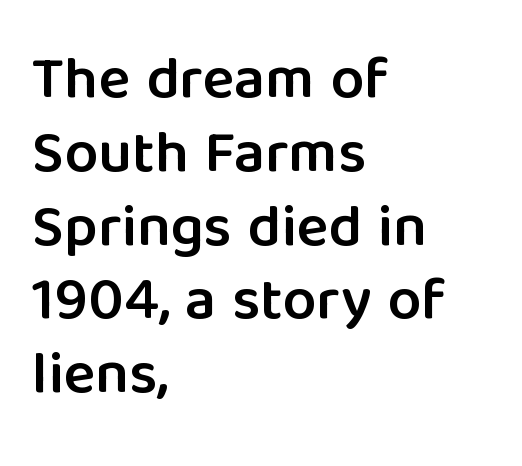
The image shows 60 px semibold sans-serif type, upright; set left-aligned, line spacing 1.23x, normal letter spacing, not underlined; low stroke contrast and a medium x-height.
